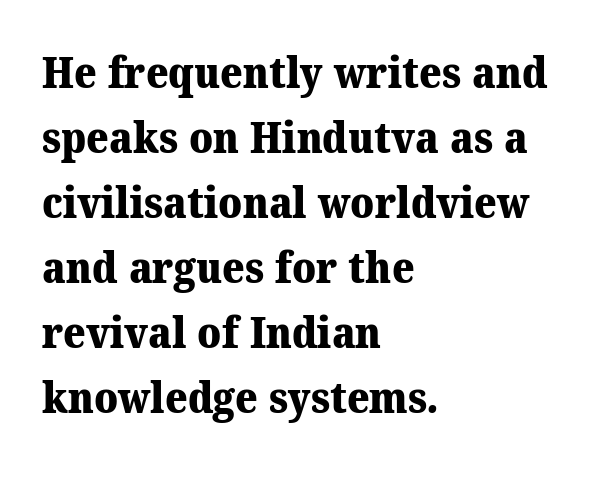
The image shows 43 px heavy serif type; set left-aligned, normal line spacing (1.51x), normal letter spacing, not underlined; medium stroke contrast and a medium x-height.
